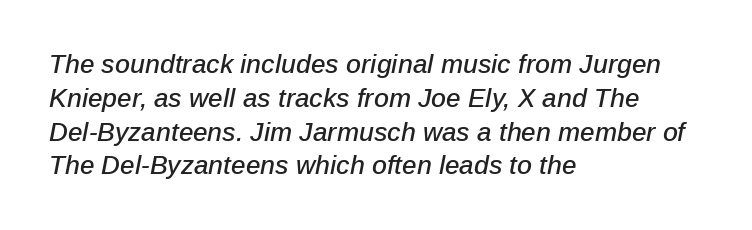
Every character sits at an angle, as italics do. All the whitespace from short lines collects on the right. Bare-footed words on every line. This sample uses plain, unmodified letter spacing. Evenly set lines give the paragraph a standard silhouette.
